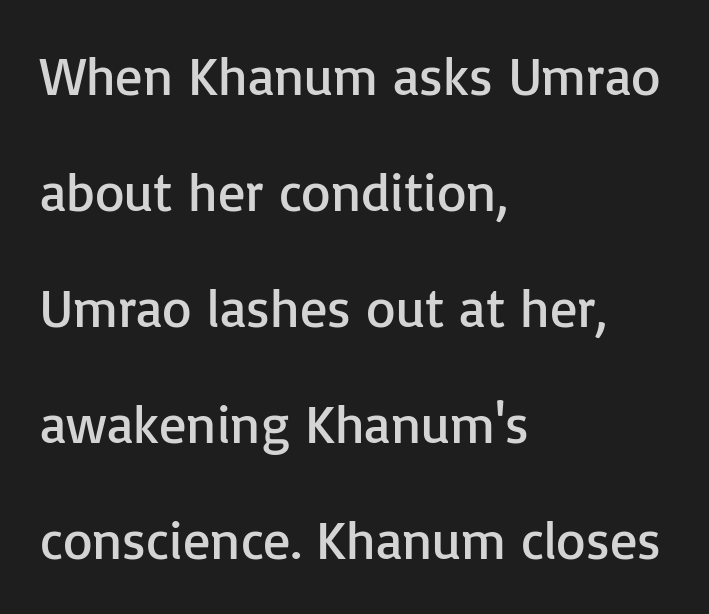
The image shows 54 px regular-weight sans-serif type, upright; set left-aligned, loose line spacing (2.15x), normal letter spacing, not underlined; low stroke contrast and a medium x-height.
